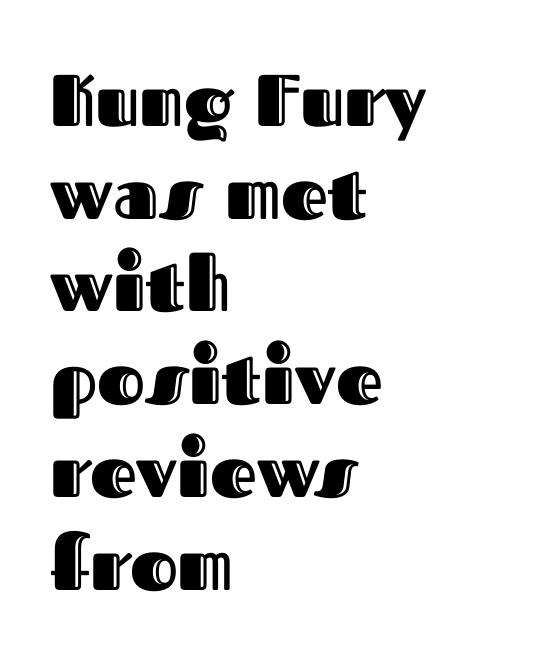
Just letters on the line, the space beneath them empty. This rendering uses left alignment, leaving the right contour irregular. Regarding leading, the lines here are spaced in the standard way. The face used here is proportionally spaced, like ordinary book or web type. Inter-character spacing is left at the font's built-in metrics.
